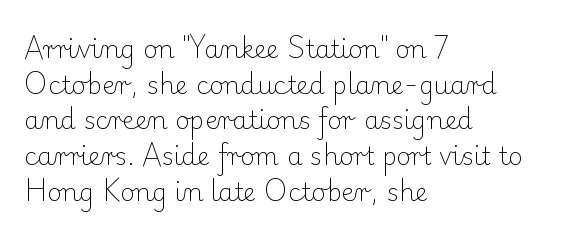
Q: Is the text bold? A: No.
Q: Is the text italic (slanted)? A: No, it is upright.
Q: Is the text underlined? A: No.
Q: How is the paragraph aligned? A: Left-aligned.
Q: Is the spacing between letters normal or unusually wide? A: Normal.
Q: Is the spacing between lines tight, normal or loose? A: Normal.
